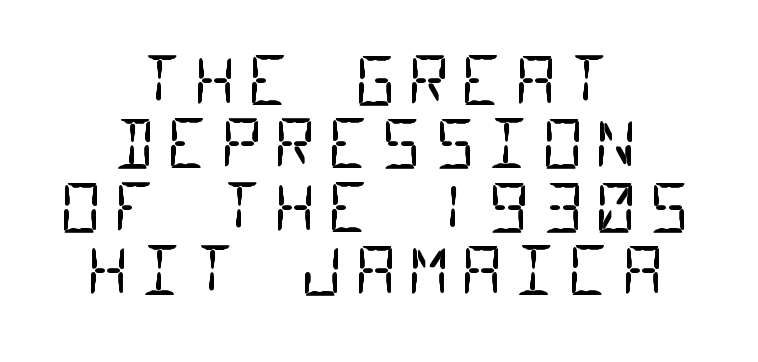
Serif or sans? Sans — the stroke terminals are bare. This sample has the even, mechanical cadence of fixed-width lettering. Caption: face not bold, strokes unweighted. Is there much room between lines? No — they nearly touch. Reading down the block, each line starts at a different indent, mirrored at its end. Descenders are the only things crossing below the line.
